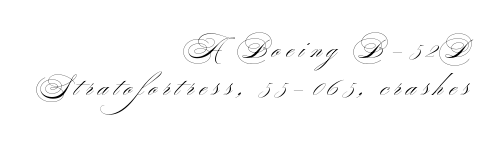
Compared with a typical body face, this is equally light or lighter still. Unmarked baselines from the first word to the last. Typeset ragged left — the right edge is the straight one. The tracking reads as deliberately expanded to a designer's eye.
